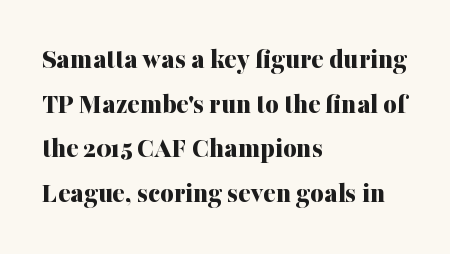
The image shows 29 px bold serif type, upright; set left-aligned, normal line spacing (1.54x), normal letter spacing, not underlined; medium stroke contrast and a medium x-height.
